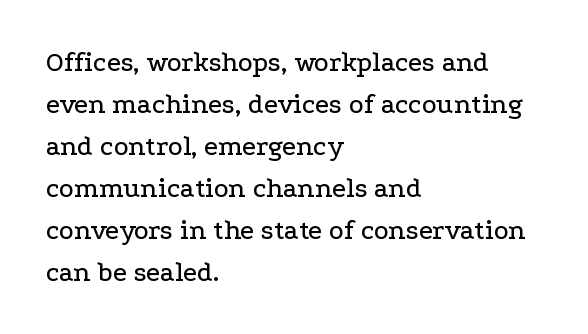
You can tell it's not italic because the verticals are truly vertical. Varying glyph widths throughout — classic text-font behaviour. Descenders are the only things crossing below the line. One-word summary of the alignment: left. Stroke terminals: seriffed.
